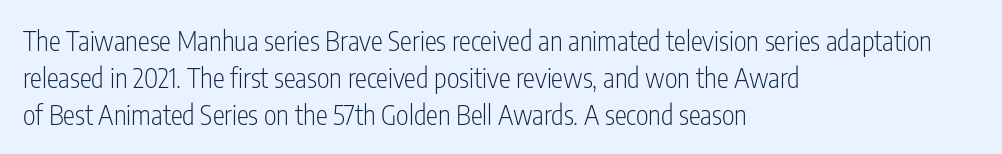
{"italic": "no", "bold": "no", "underline": "no", "align": "left", "line_spacing": "normal", "line_spacing_ratio": 1.37, "letter_spacing": "normal", "letter_spacing_em": 0.0, "glyph_px": 27}
